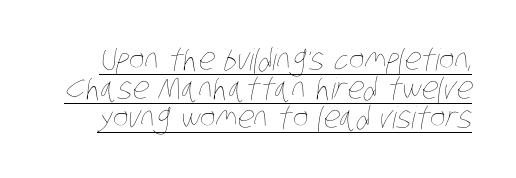
{"bold": "no", "weight": "thin", "width": "condensed", "stroke_contrast": "low", "x_height": "large", "monospaced": "no", "underline": "yes", "line_spacing": "tight", "line_spacing_ratio": 0.96, "letter_spacing": "normal", "letter_spacing_em": 0.0, "glyph_px": 30}
